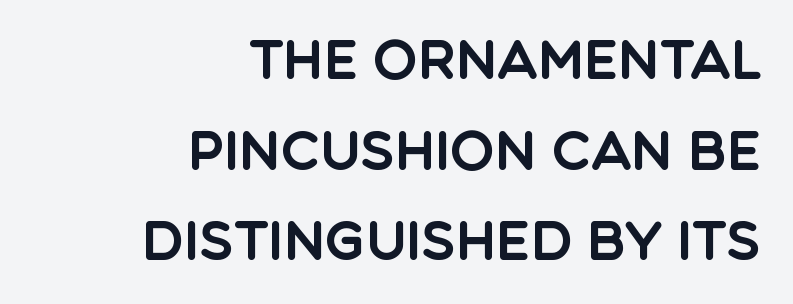
{"serif": "no", "italic": "no", "width": "normal", "x_height": "large", "monospaced": "no", "underline": "no", "align": "right", "line_spacing_ratio": 1.71, "letter_spacing": "normal", "letter_spacing_em": 0.0, "glyph_px": 53}
